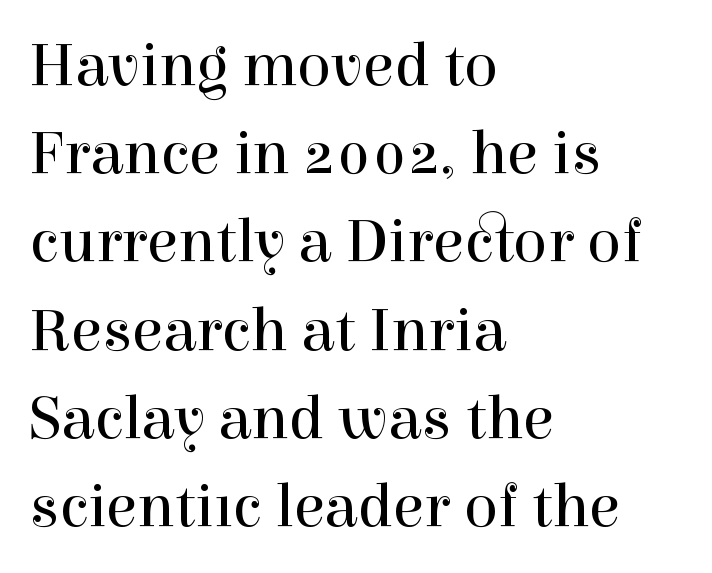
Q: Is the text bold? A: No.
Q: Is the text italic (slanted)? A: No, it is upright.
Q: Is the typeface a serif or a sans-serif typeface? A: Serif.
Q: Is the text underlined? A: No.
Q: How is the paragraph aligned? A: Left-aligned.
Q: Is the spacing between letters normal or unusually wide? A: Normal.
Q: Is the spacing between lines tight, normal or loose? A: Normal.
Q: Width (condensed, normal, or wide)? A: Normal.
Q: x-height? A: Medium.
Q: Monospaced? A: No.
